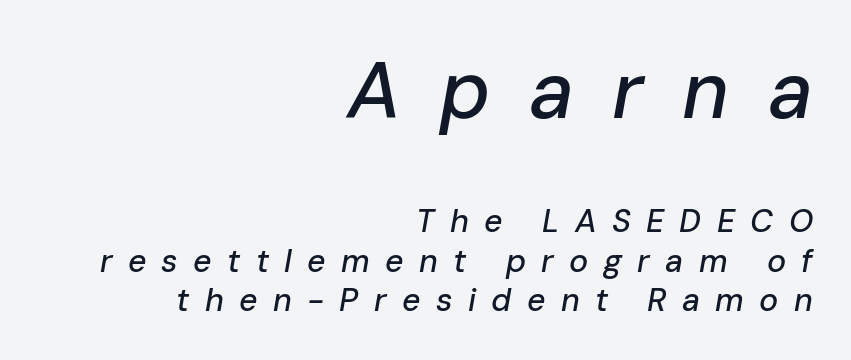
Q: Is the text italic (slanted)? A: Yes, it leans right by about 10 degrees.
Q: Is the text underlined? A: No.
Q: How is the paragraph aligned? A: Right-aligned.
Q: Is the spacing between letters normal or unusually wide? A: Unusually wide.
Q: Which block of text is set in a larger size, the first (top) or the second (bottom)? A: The first (top) one.
Q: Width (condensed, normal, or wide)? A: Normal.
Q: Stroke contrast? A: Low.
Q: x-height? A: Medium.
Q: Monospaced? A: No.
